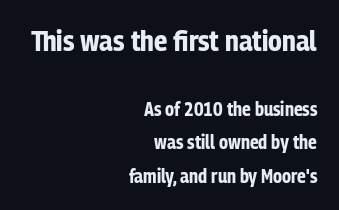
When letters stand straight like this, we call the style roman or upright. The strip under each line holds only bare page. The text block is weighted toward the right margin, trailing off unevenly leftward. You could not count columns in this text — the font is proportionally spaced.
